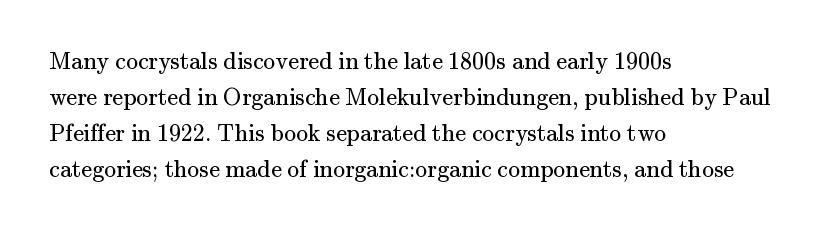
Q: Is the text bold? A: No.
Q: Is the text italic (slanted)? A: No, it is upright.
Q: Is the text underlined? A: No.
Q: How is the paragraph aligned? A: Left-aligned.
Q: Is the spacing between letters normal or unusually wide? A: Normal.
Q: Is the spacing between lines tight, normal or loose? A: Normal.
